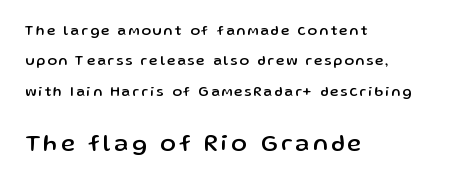
Q: Is the text italic (slanted)? A: No, it is upright.
Q: Is the text underlined? A: No.
Q: How is the paragraph aligned? A: Left-aligned.
Q: Is the spacing between lines tight, normal or loose? A: Loose.
Q: Which block of text is set in a larger size, the first (top) or the second (bottom)? A: The second (bottom) one.
